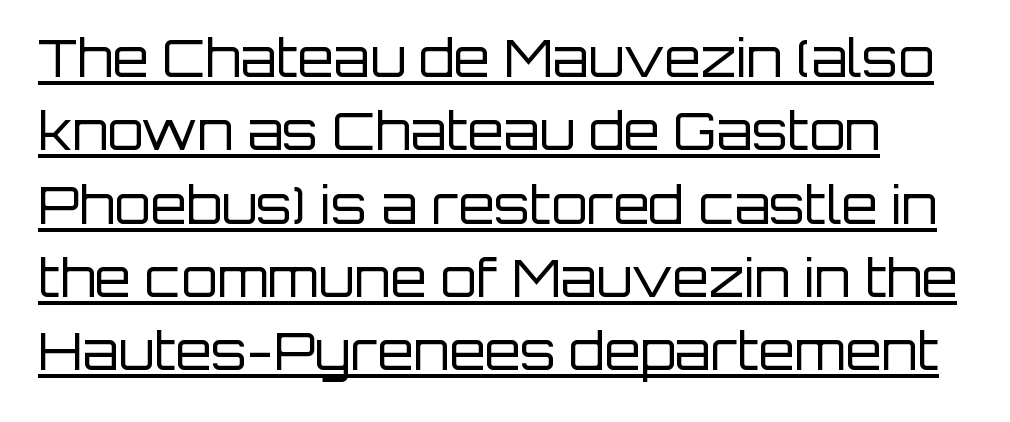
The image shows 52 px regular-weight sans-serif type, upright; set normal line spacing (1.41x), normal letter spacing, underlined; low stroke contrast and a large x-height.
